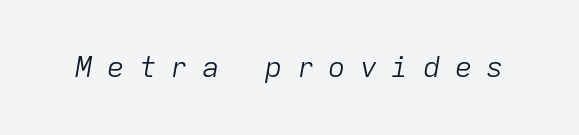
{"italic": "yes", "lean": "right", "slant_degrees": 9, "bold": "no", "weight": "light", "width": "normal", "stroke_contrast": "low", "x_height": "medium", "monospaced": "yes", "underline": "no", "letter_spacing": "wide", "letter_spacing_em": 0.49, "glyph_px": 29}
